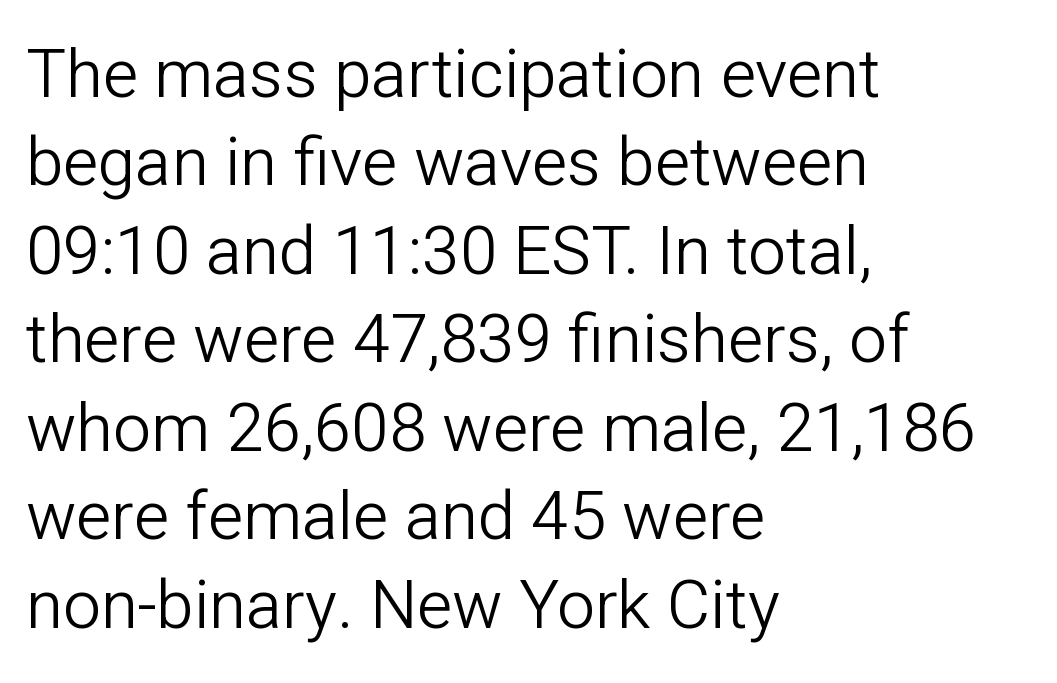
Italic: no, the glyphs are upright roman. Each letter keeps its own natural width here, so spacing adapts to shape. This is not heavy type; no bold has been used. What stands out about the letter spacing? Nothing — it is the standard amount. These lines are composed in type without serifs. Underlining? Definitely not there.
